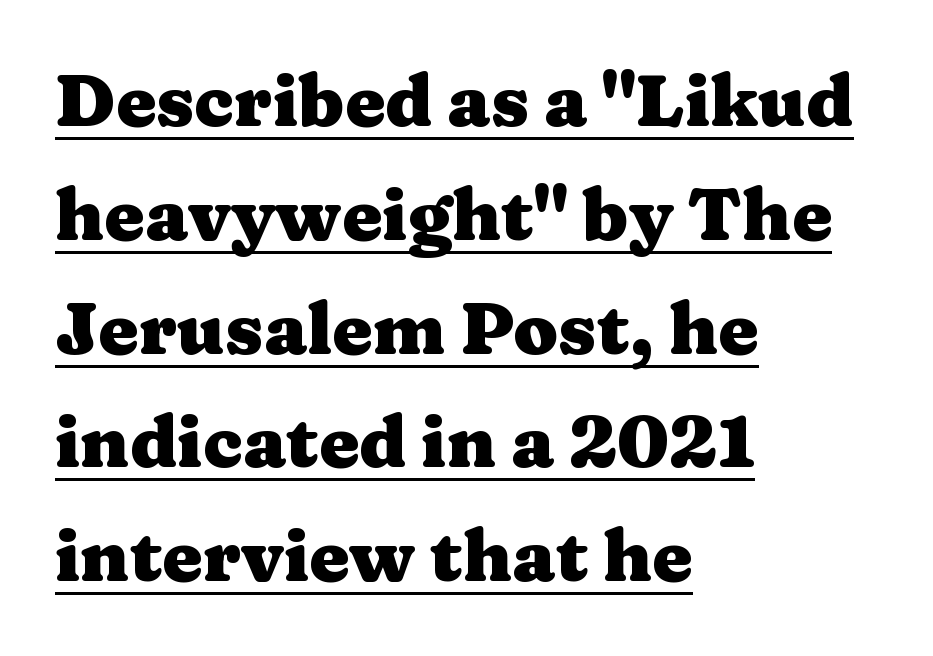
Students, observe: this is what conventionally led text looks like. Every word sits above its own underline. Proportional: the letters do not fall into vertical columns. The glyphs have the mass of a bold cut.
